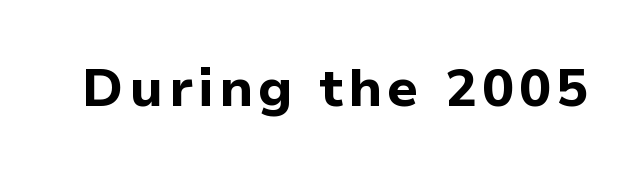
The image shows 53 px bold sans-serif type, upright; set not underlined; low stroke contrast and a medium x-height.
